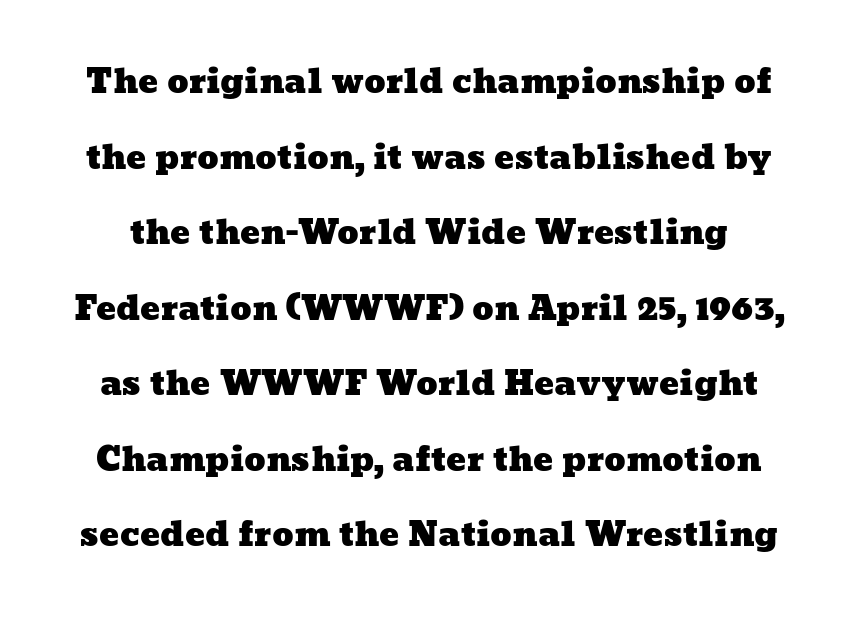
{"width": "wide", "stroke_contrast": "low", "x_height": "medium", "monospaced": "no", "underline": "no", "line_spacing": "loose", "line_spacing_ratio": 2.29, "letter_spacing": "normal", "letter_spacing_em": 0.0, "glyph_px": 33}
